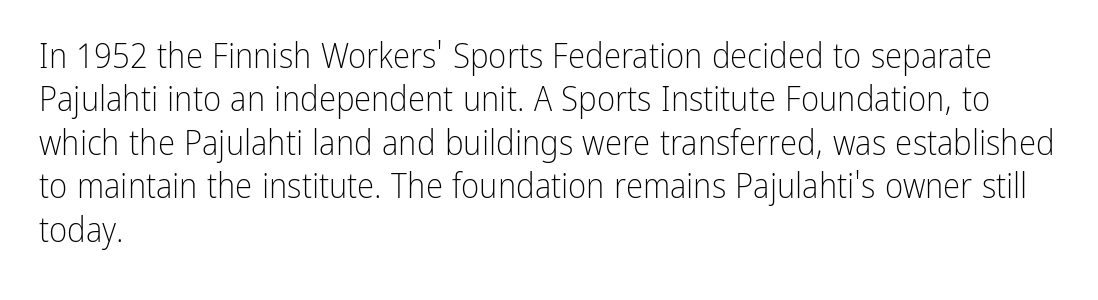
Q: Is the text bold? A: No.
Q: Is the text italic (slanted)? A: No, it is upright.
Q: Is the typeface a serif or a sans-serif typeface? A: Sans-serif.
Q: Is the text underlined? A: No.
Q: How is the paragraph aligned? A: Left-aligned.
Q: Is the spacing between letters normal or unusually wide? A: Normal.
Q: Width (condensed, normal, or wide)? A: Condensed.
Q: Stroke contrast? A: Low.
Q: x-height? A: Medium.
Q: Monospaced? A: No.
